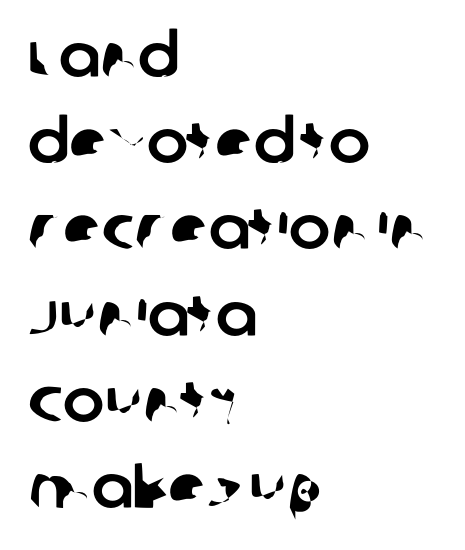
The image shows 62 px sans-serif type; set left-aligned, normal line spacing (1.39x), normal letter spacing, not underlined; low stroke contrast and a large x-height.
